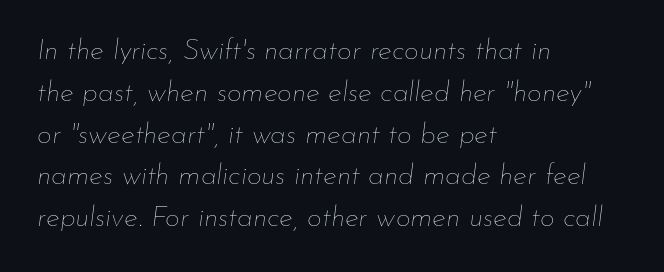
Q: Is the text bold? A: No.
Q: Is the text italic (slanted)? A: Yes, it leans right by about 7 degrees.
Q: Is the text underlined? A: No.
Q: How is the paragraph aligned? A: Left-aligned.
Q: Is the spacing between letters normal or unusually wide? A: Normal.
Q: Is the spacing between lines tight, normal or loose? A: Normal.
Q: Width (condensed, normal, or wide)? A: Normal.
Q: Stroke contrast? A: Low.
Q: x-height? A: Small.
Q: Monospaced? A: No.
